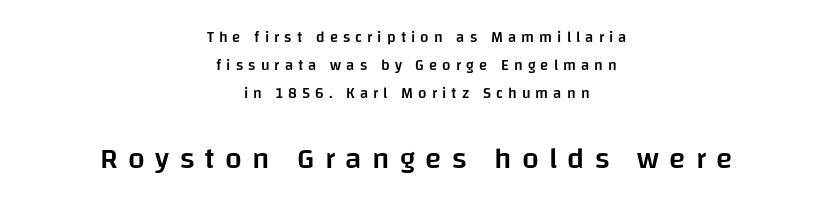
{"serif": "no", "italic": "no", "bold": "semi", "weight": "semibold", "width": "normal", "stroke_contrast": "low", "x_height": "large", "monospaced": "no", "underline": "no", "align": "center", "line_spacing_ratio": 1.86, "letter_spacing": "wide", "letter_spacing_em": 0.34, "larger_block": "second", "size_ratio": 2.0, "glyph_px": 30}
